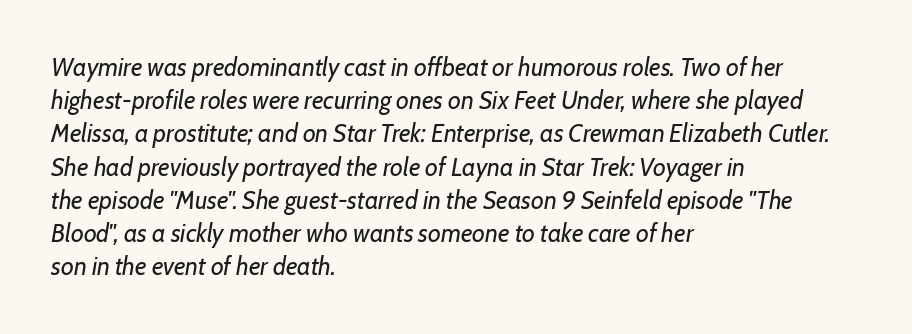
Notice how descenders clear the ascenders below comfortably — that's standard leading. The compositor pushed each line to the left boundary. A bare baseline throughout the passage. A typesetter would call this zero additional tracking. Nothing heavy about these letters — not bold at all. The specimen reads as italic at a glance.
